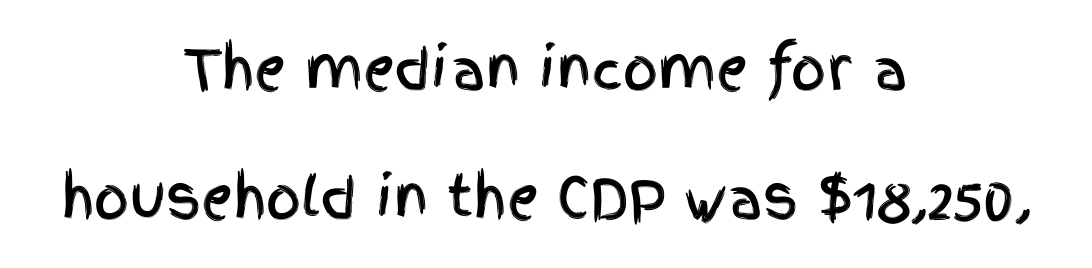
Q: Is the text italic (slanted)? A: No, it is upright.
Q: Is the typeface a serif or a sans-serif typeface? A: Sans-serif.
Q: Is the text underlined? A: No.
Q: How is the paragraph aligned? A: Centered.
Q: Is the spacing between letters normal or unusually wide? A: Normal.
Q: Is the spacing between lines tight, normal or loose? A: Loose.
Q: Width (condensed, normal, or wide)? A: Condensed.
Q: x-height? A: Large.
Q: Monospaced? A: No.
